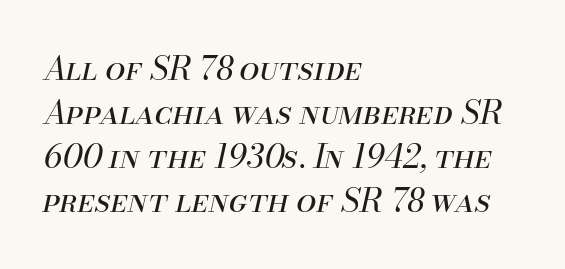
The image shows 32 px regular-weight type, italic (leaning right); set left-aligned, normal line spacing (1.37x), normal letter spacing, not underlined; medium stroke contrast and a small x-height.
